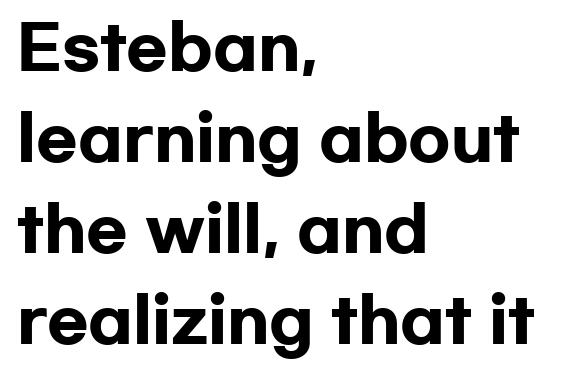
Q: Is the text bold? A: Yes.
Q: Is the text italic (slanted)? A: No, it is upright.
Q: Is the typeface a serif or a sans-serif typeface? A: Sans-serif.
Q: Is the text underlined? A: No.
Q: How is the paragraph aligned? A: Left-aligned.
Q: Is the spacing between letters normal or unusually wide? A: Normal.
Q: Is the spacing between lines tight, normal or loose? A: Normal.
Q: Width (condensed, normal, or wide)? A: Wide.
Q: Stroke contrast? A: Low.
Q: x-height? A: Medium.
Q: Monospaced? A: No.
